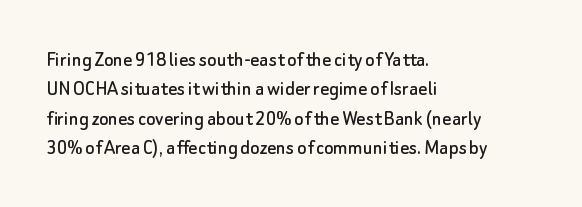
The image shows 22 px text type, upright; set left-aligned, normal line spacing (1.33x), normal letter spacing, not underlined.
